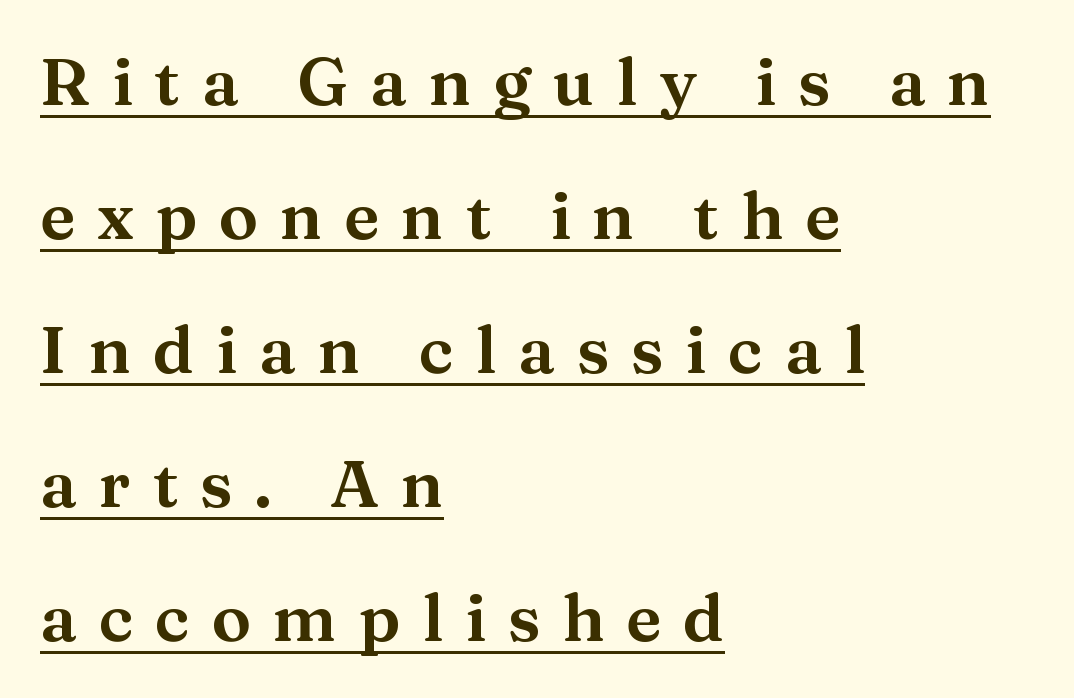
Q: Is the text italic (slanted)? A: No, it is upright.
Q: Is the typeface a serif or a sans-serif typeface? A: Serif.
Q: Is the text underlined? A: Yes.
Q: How is the paragraph aligned? A: Left-aligned.
Q: Is the spacing between letters normal or unusually wide? A: Unusually wide.
Q: Is the spacing between lines tight, normal or loose? A: Loose.
Q: Width (condensed, normal, or wide)? A: Wide.
Q: Stroke contrast? A: Medium.
Q: x-height? A: Medium.
Q: Monospaced? A: No.
